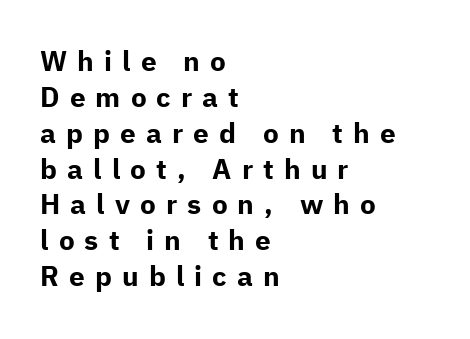
{"serif": "no", "italic": "no", "bold": "yes", "weight": "bold", "width": "normal", "stroke_contrast": "low", "x_height": "medium", "monospaced": "no", "underline": "no", "align": "left", "line_spacing": "normal", "line_spacing_ratio": 1.28, "letter_spacing": "wide", "letter_spacing_em": 0.36, "glyph_px": 28}
